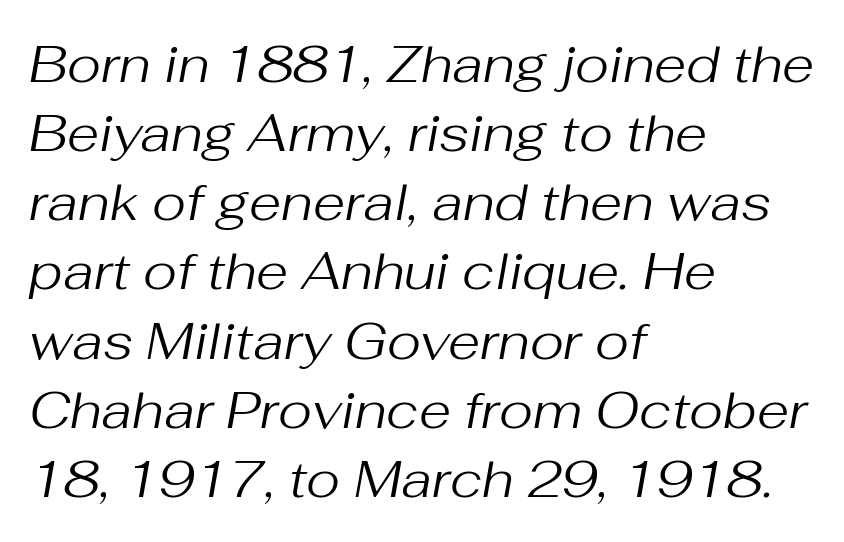
Q: Is the text bold? A: No.
Q: Is the text italic (slanted)? A: Yes, it leans right by about 10 degrees.
Q: Is the text underlined? A: No.
Q: How is the paragraph aligned? A: Left-aligned.
Q: Is the spacing between letters normal or unusually wide? A: Normal.
Q: Is the spacing between lines tight, normal or loose? A: Normal.
Q: Width (condensed, normal, or wide)? A: Normal.
Q: Stroke contrast? A: Medium.
Q: x-height? A: Medium.
Q: Monospaced? A: No.
